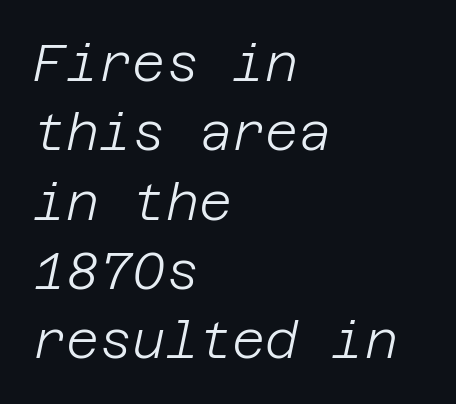
Q: Is the text bold? A: No.
Q: Is the text italic (slanted)? A: Yes, it leans right by about 12 degrees.
Q: Is the text underlined? A: No.
Q: How is the paragraph aligned? A: Left-aligned.
Q: Is the spacing between letters normal or unusually wide? A: Normal.
Q: Is the spacing between lines tight, normal or loose? A: Normal.
Q: Width (condensed, normal, or wide)? A: Normal.
Q: Stroke contrast? A: Low.
Q: x-height? A: Large.
